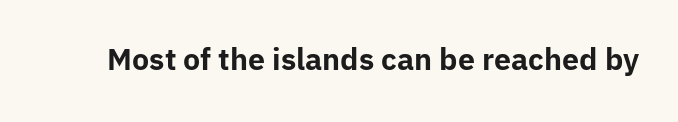
{"serif": "no", "italic": "no", "bold": "yes", "weight": "bold", "width": "normal", "stroke_contrast": "low", "x_height": "medium", "monospaced": "no", "underline": "no", "letter_spacing": "normal", "letter_spacing_em": 0.0, "glyph_px": 29}
